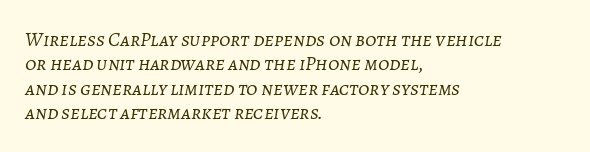
The image shows 20 px text type, italic (leaning right); set left-aligned, line spacing 1.22x, normal letter spacing, not underlined.
